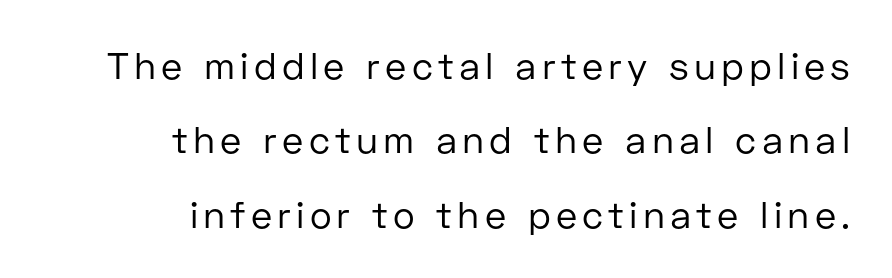
Proportional: the letters do not fall into vertical columns. The characters are drawn with everyday or finer stroke widths. This is roman type, the default non-slanted kind. Words float on clear page, feet unadorned.
